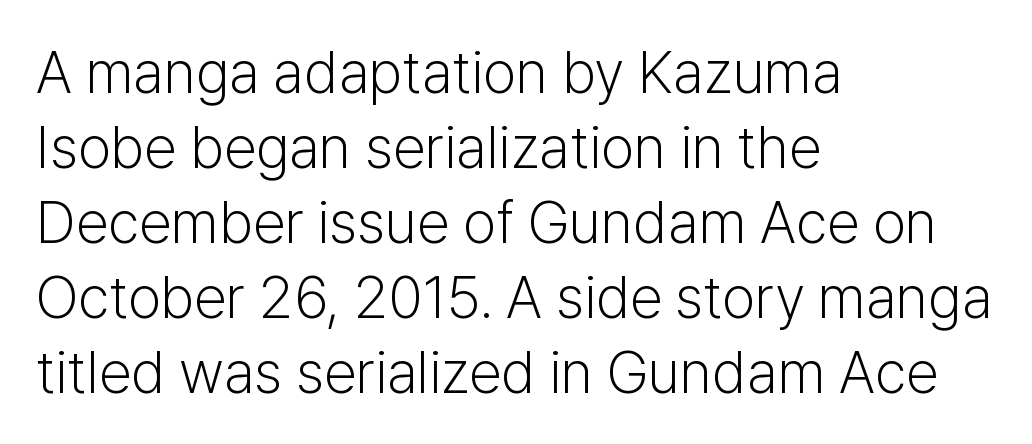
The image shows 59 px light sans-serif type, upright; set left-aligned, normal line spacing (1.27x), normal letter spacing, not underlined; low stroke contrast and a medium x-height.
